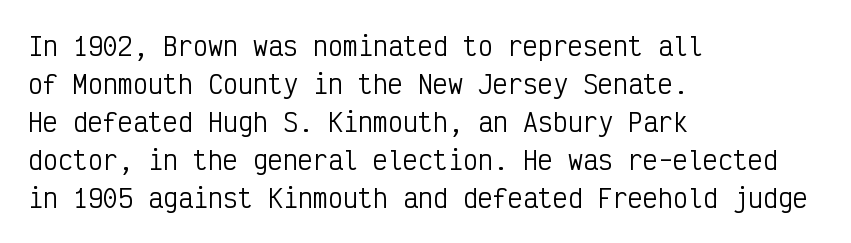
The image shows 25 px text type, upright; set left-aligned, normal line spacing (1.52x), normal letter spacing, not underlined.
